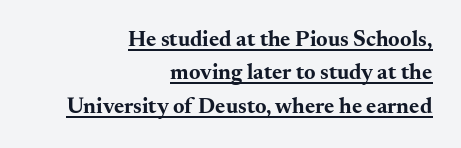
Compared with typical body copy, the letter spacing here is the same. Chunky letters — that's bold for sure. The lettering stays uniformly vertical, giving the passage a roman look. This rendering features underlined lettering.
